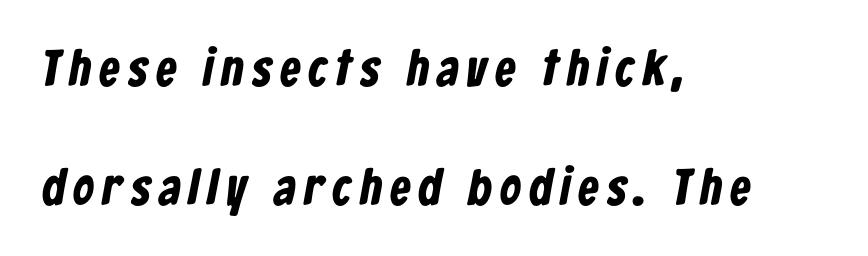
Q: Is the text bold? A: Yes.
Q: Is the typeface a serif or a sans-serif typeface? A: Sans-serif.
Q: Is the text underlined? A: No.
Q: How is the paragraph aligned? A: Left-aligned.
Q: Is the spacing between lines tight, normal or loose? A: Loose.
Q: Width (condensed, normal, or wide)? A: Condensed.
Q: Stroke contrast? A: Low.
Q: x-height? A: Medium.
Q: Monospaced? A: No.
